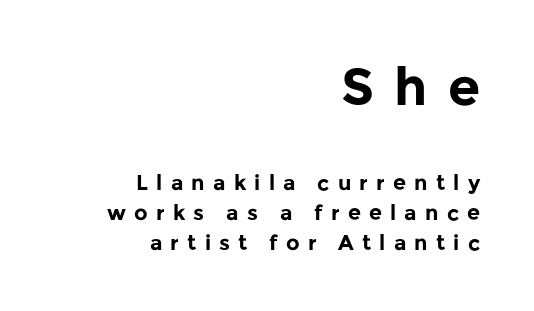
Q: Is the text bold? A: Yes.
Q: Is the text italic (slanted)? A: No, it is upright.
Q: Is the typeface a serif or a sans-serif typeface? A: Sans-serif.
Q: Is the text underlined? A: No.
Q: How is the paragraph aligned? A: Right-aligned.
Q: Is the spacing between letters normal or unusually wide? A: Unusually wide.
Q: Is the spacing between lines tight, normal or loose? A: Normal.
Q: Which block of text is set in a larger size, the first (top) or the second (bottom)? A: The first (top) one.
Q: Width (condensed, normal, or wide)? A: Normal.
Q: Stroke contrast? A: Low.
Q: x-height? A: Medium.
Q: Monospaced? A: No.
